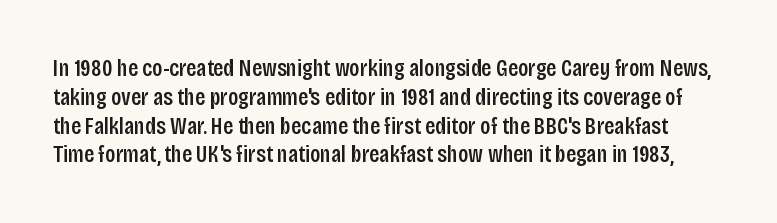
Q: Is the text bold? A: Semi-bold.
Q: Is the text italic (slanted)? A: No, it is upright.
Q: Is the text underlined? A: No.
Q: Is the spacing between letters normal or unusually wide? A: Normal.
